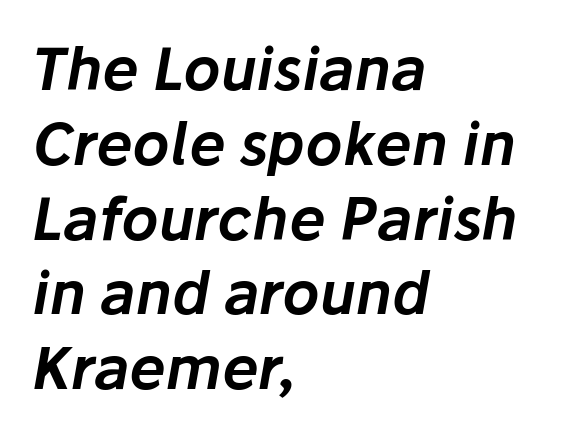
Q: Is the text italic (slanted)? A: Yes, it leans right by about 10 degrees.
Q: Is the text underlined? A: No.
Q: How is the paragraph aligned? A: Left-aligned.
Q: Is the spacing between letters normal or unusually wide? A: Normal.
Q: Is the spacing between lines tight, normal or loose? A: Normal.
Q: Width (condensed, normal, or wide)? A: Normal.
Q: Stroke contrast? A: Low.
Q: x-height? A: Medium.
Q: Monospaced? A: No.
